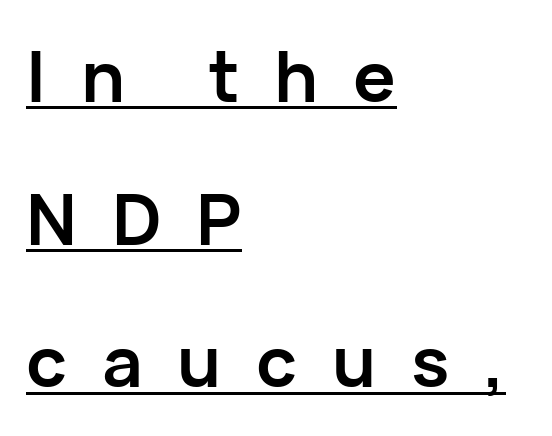
Ascenders rise straight up at ninety degrees. Beneath each row of characters lies a ruled line. Think of a printed novel: that variable character pitch is what you see here. You could only call the tracking loose — the letters float apart.
